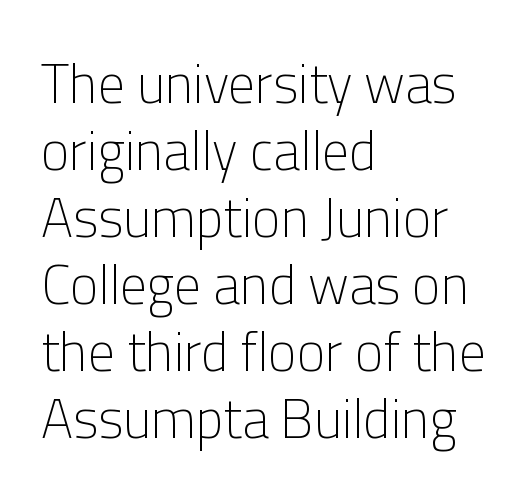
The image shows 54 px light sans-serif type, upright; set left-aligned, line spacing 1.24x, normal letter spacing, not underlined; low stroke contrast and a medium x-height.
